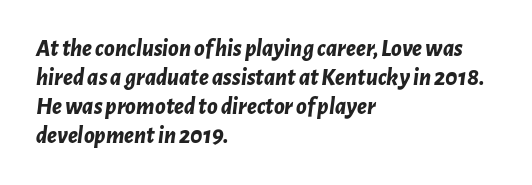
This is heavy type, rendered in bold. Bare-footed words on every line. If you drew a line through each stem, it would be angled. Compared with typical body copy, the letter spacing here is the same.
